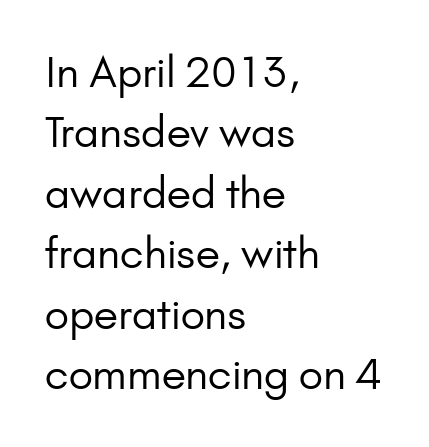
The image shows 42 px regular-weight sans-serif type, upright; set left-aligned, normal line spacing (1.44x), normal letter spacing, not underlined; low stroke contrast and a small x-height.
